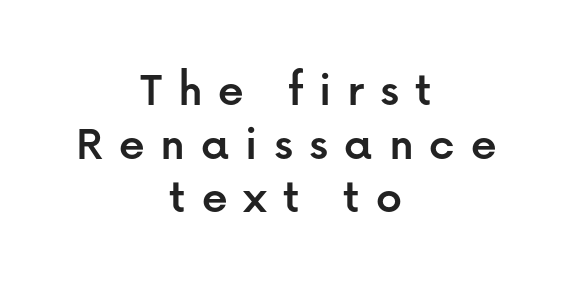
Unlike italic type, these characters show no tilt at all. Does the copy run flush right? No — it is centered line by line. What stands out about the letter spacing? Its width — letters are far apart. If you measured baseline to baseline, you'd find a short distance. A sans-serif font was chosen for this passage.
